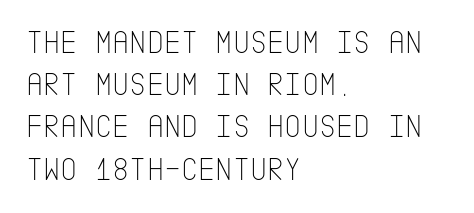
Q: Is the text bold? A: No.
Q: Is the text italic (slanted)? A: No, it is upright.
Q: Is the typeface a serif or a sans-serif typeface? A: Sans-serif.
Q: Is the text underlined? A: No.
Q: How is the paragraph aligned? A: Left-aligned.
Q: Is the spacing between letters normal or unusually wide? A: Normal.
Q: Is the spacing between lines tight, normal or loose? A: Normal.
Q: Width (condensed, normal, or wide)? A: Condensed.
Q: Stroke contrast? A: Low.
Q: x-height? A: Large.
